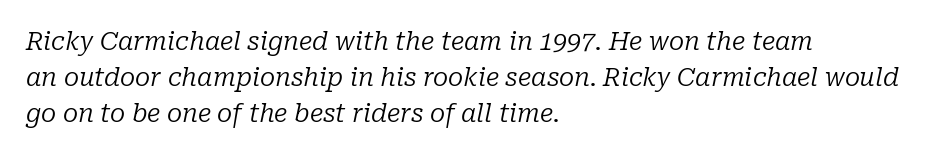
Q: Is the text bold? A: No.
Q: Is the text italic (slanted)? A: Yes, it leans right by about 10 degrees.
Q: Is the text underlined? A: No.
Q: How is the paragraph aligned? A: Left-aligned.
Q: Is the spacing between letters normal or unusually wide? A: Normal.
Q: Is the spacing between lines tight, normal or loose? A: Normal.
